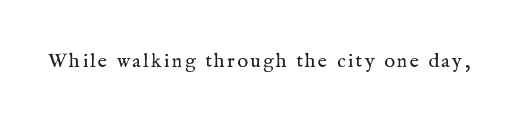
The type sits square on the baseline with zero lean. The strip under each line holds only bare page. Is the stroke heavy? The answer is a plain regular-or-lighter.
